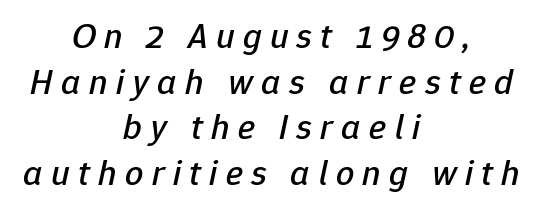
Q: Is the text italic (slanted)? A: Yes, it leans right by about 12 degrees.
Q: Is the text underlined? A: No.
Q: How is the paragraph aligned? A: Centered.
Q: Is the spacing between letters normal or unusually wide? A: Unusually wide.
Q: Is the spacing between lines tight, normal or loose? A: Normal.
Q: Width (condensed, normal, or wide)? A: Normal.
Q: Stroke contrast? A: Low.
Q: x-height? A: Medium.
Q: Monospaced? A: No.
